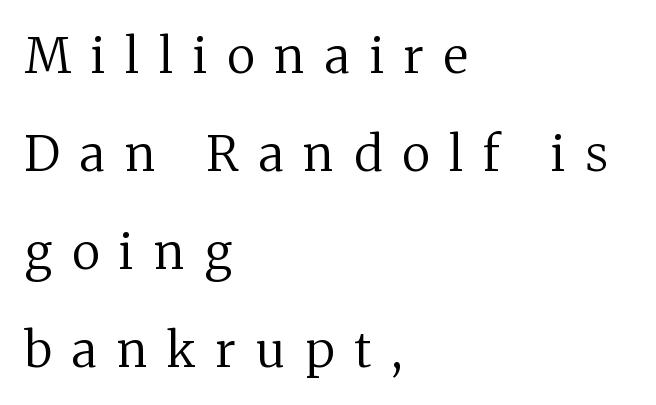
{"serif": "yes", "italic": "no", "bold": "no", "weight": "regular", "width": "normal", "stroke_contrast": "medium", "x_height": "medium", "monospaced": "no", "underline": "no", "align": "left", "line_spacing": "loose", "line_spacing_ratio": 2.0, "letter_spacing": "wide", "letter_spacing_em": 0.41, "glyph_px": 49}
